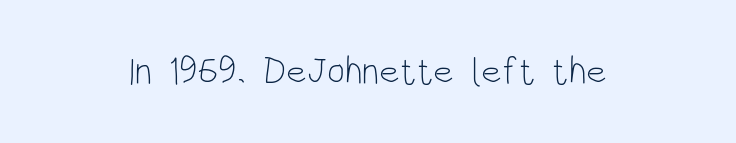
Do the letters lean? They stand straight. Unbolded letterforms with no extra heft. No word sits above an underline. These lines keep a tight, regular rhythm from letter to letter. Varying glyph widths throughout — classic text-font behaviour.
